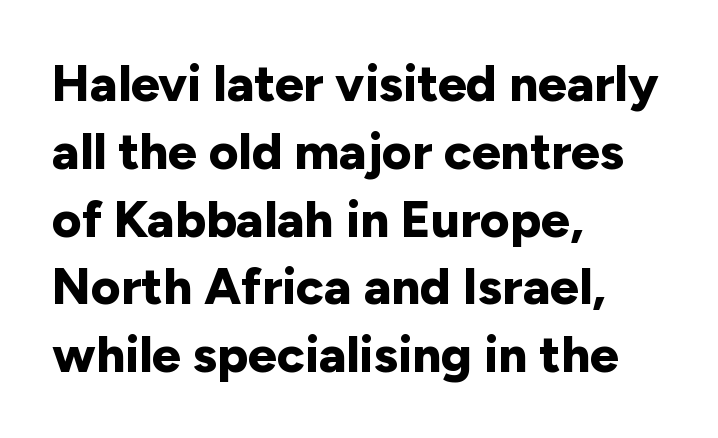
{"serif": "no", "italic": "no", "bold": "yes", "weight": "bold", "width": "normal", "stroke_contrast": "low", "x_height": "medium", "monospaced": "no", "underline": "no", "align": "left", "line_spacing": "normal", "line_spacing_ratio": 1.33, "letter_spacing": "normal", "letter_spacing_em": 0.0, "glyph_px": 51}
